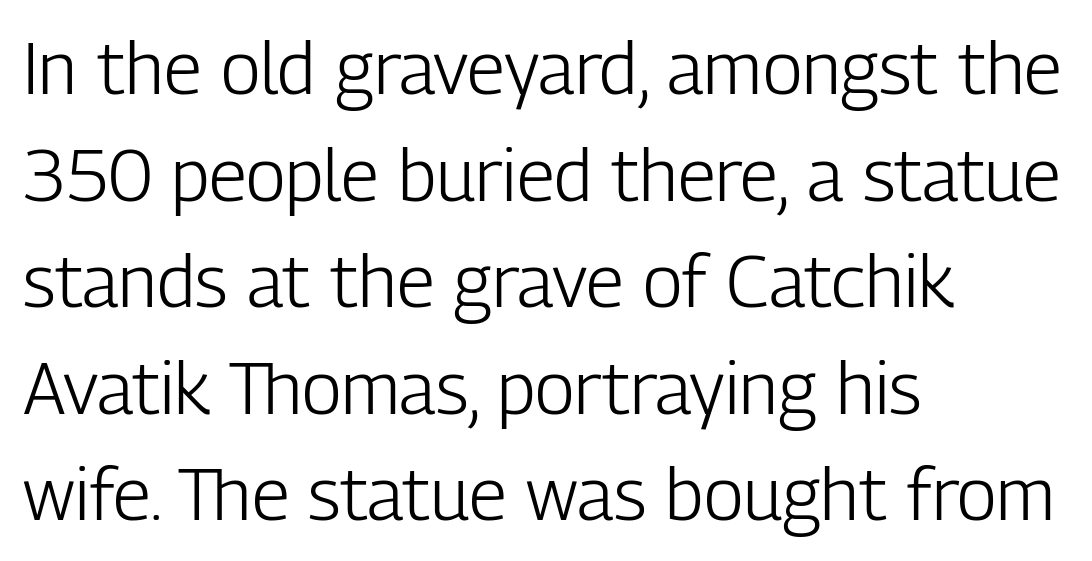
Leading matches the norm, producing a regular column. Posture: vertical. Does the copy run flush right? No — it runs flush left. Descender tails drop into unmarked territory. The tracking reads as untouched default to a designer's eye.
